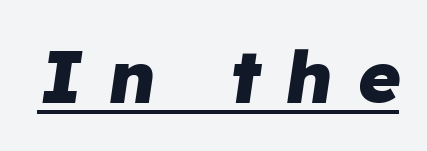
{"italic": "yes", "lean": "right", "slant_degrees": 8, "bold": "yes", "weight": "heavy", "width": "normal", "stroke_contrast": "low", "x_height": "medium", "monospaced": "no", "underline": "yes", "letter_spacing": "wide", "letter_spacing_em": 0.33, "glyph_px": 74}
